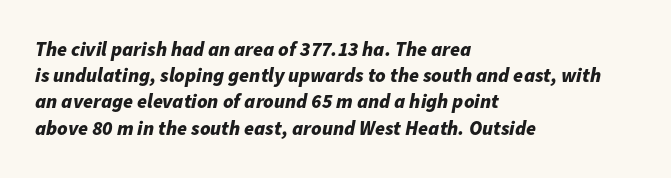
Observe the ordinary spacing: letters are neighbours, not strangers. Any mark beneath the type? The region is blank. Summary of weight: heavy, a full bold. Left-aligned paragraph, ragged on the right. Is the type slanted? Yes — the strokes lean at a clear angle. What's the leading like? Ordinary, nothing unusual.
